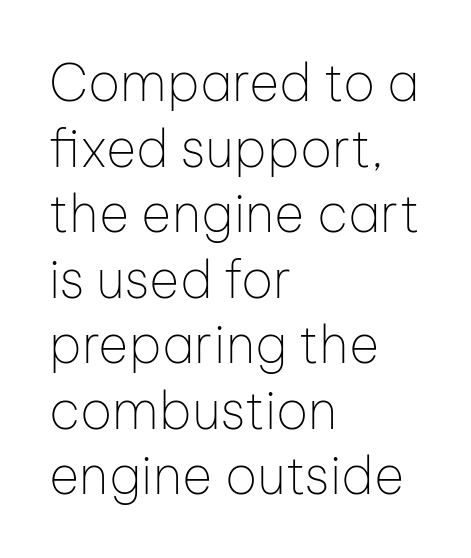
Q: Is the text bold? A: No.
Q: Is the text italic (slanted)? A: No, it is upright.
Q: Is the typeface a serif or a sans-serif typeface? A: Sans-serif.
Q: Is the text underlined? A: No.
Q: How is the paragraph aligned? A: Left-aligned.
Q: Is the spacing between letters normal or unusually wide? A: Normal.
Q: Is the spacing between lines tight, normal or loose? A: Normal.
Q: Width (condensed, normal, or wide)? A: Normal.
Q: Stroke contrast? A: Low.
Q: x-height? A: Medium.
Q: Monospaced? A: No.
